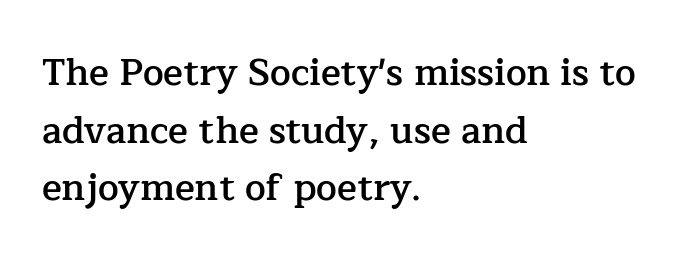
{"serif": "yes", "italic": "no", "bold": "semi", "weight": "semibold", "width": "normal", "stroke_contrast": "low", "x_height": "medium", "monospaced": "no", "underline": "no", "align": "left", "line_spacing": "normal", "line_spacing_ratio": 1.56, "letter_spacing": "normal", "letter_spacing_em": 0.0, "glyph_px": 37}
